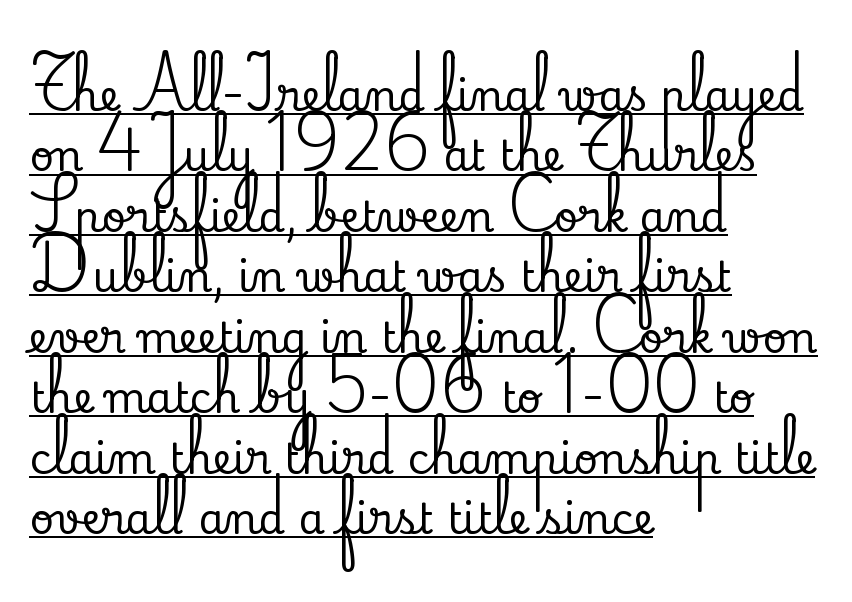
Letterform terminals end in serifs throughout the passage. Regular leading. Italic: no, the glyphs are upright roman. Check the space under the baseline: a stroke is drawn there. The text block is weighted toward the left margin, trailing off unevenly rightward.
